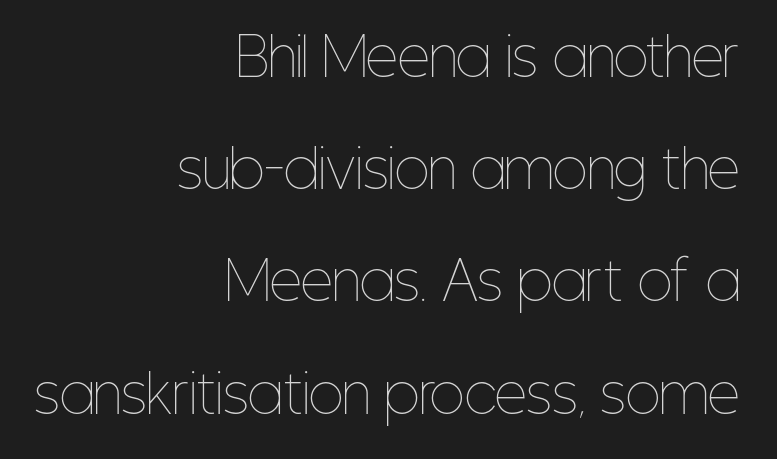
{"italic": "no", "bold": "no", "weight": "thin", "width": "condensed", "stroke_contrast": "low", "x_height": "medium", "monospaced": "no", "underline": "no", "align": "right", "line_spacing": "loose", "line_spacing_ratio": 2.2, "letter_spacing": "normal", "letter_spacing_em": 0.0, "glyph_px": 51}
